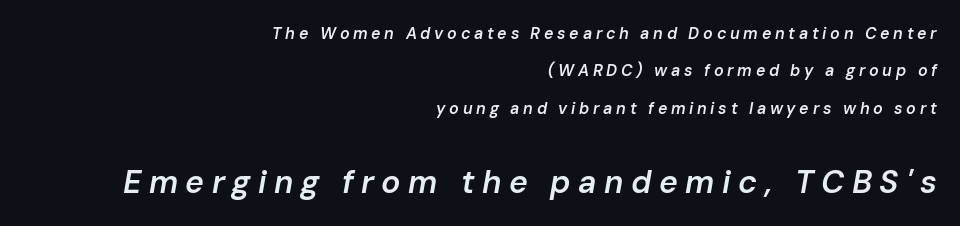
{"italic": "yes", "lean": "right", "slant_degrees": 10, "bold": "semi", "weight": "semibold", "width": "normal", "stroke_contrast": "low", "x_height": "medium", "monospaced": "no", "underline": "no", "align": "right", "line_spacing": "loose", "line_spacing_ratio": 2.34, "letter_spacing": "wide", "letter_spacing_em": 0.23, "larger_block": "second", "size_ratio": 2.0, "glyph_px": 32}
